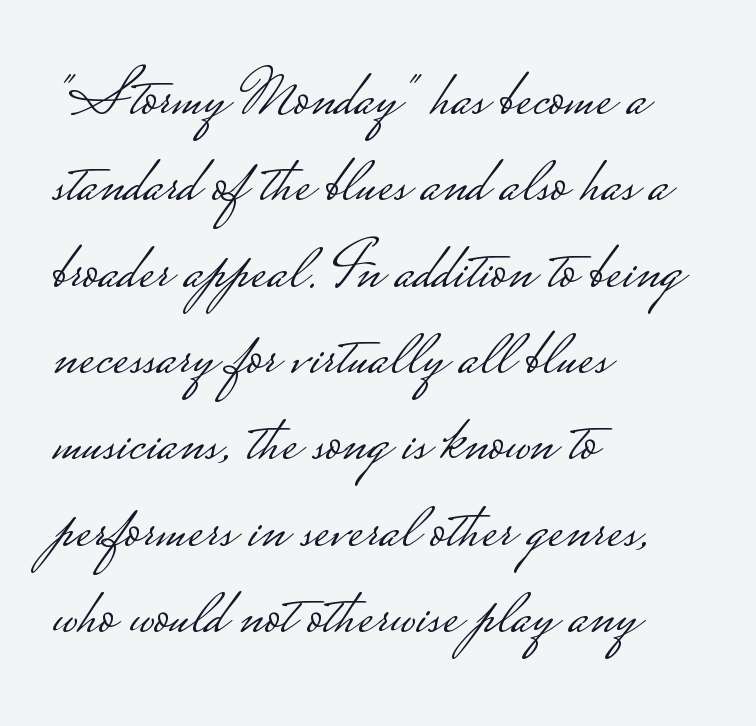
Q: Is the text bold? A: No.
Q: Is the text italic (slanted)? A: Yes.
Q: Is the typeface a serif or a sans-serif typeface? A: Sans-serif.
Q: Is the text underlined? A: No.
Q: How is the paragraph aligned? A: Left-aligned.
Q: Is the spacing between letters normal or unusually wide? A: Normal.
Q: Is the spacing between lines tight, normal or loose? A: Normal.
Q: Width (condensed, normal, or wide)? A: Wide.
Q: Stroke contrast? A: Low.
Q: Monospaced? A: No.
